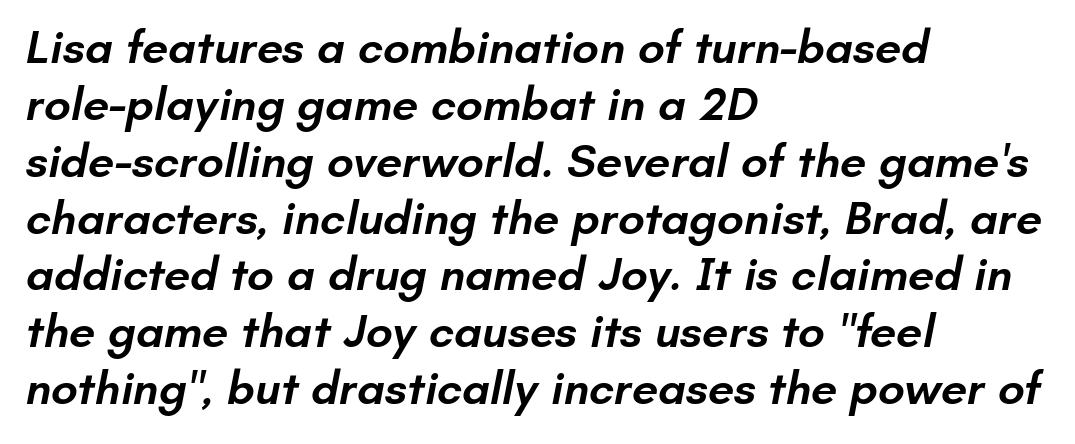
Typographic density is moderately raised because the face is semibold. This rendering uses left alignment, leaving the right contour irregular. The letterforms sit shoulder to shoulder at normal distance. Underlining? Definitely not there. The face used here is a sans, in the tradition of grotesques and geometrics. Looks like regular typesetting: each glyph gets only the width it needs.
